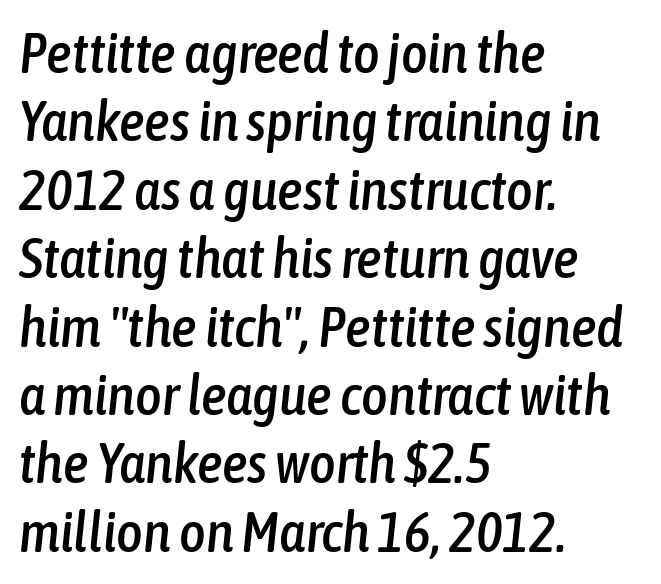
The image shows 57 px condensed type, italic (leaning right); set left-aligned, line spacing 1.2x, normal letter spacing, not underlined; low stroke contrast and a medium x-height.
